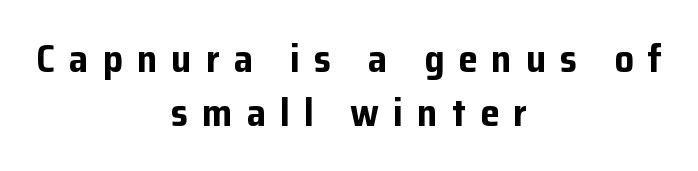
{"serif": "no", "italic": "no", "bold": "yes", "weight": "bold", "width": "normal", "stroke_contrast": "low", "x_height": "medium", "monospaced": "no", "underline": "no", "align": "center", "line_spacing": "normal", "line_spacing_ratio": 1.38, "letter_spacing": "wide", "letter_spacing_em": 0.36, "glyph_px": 39}
